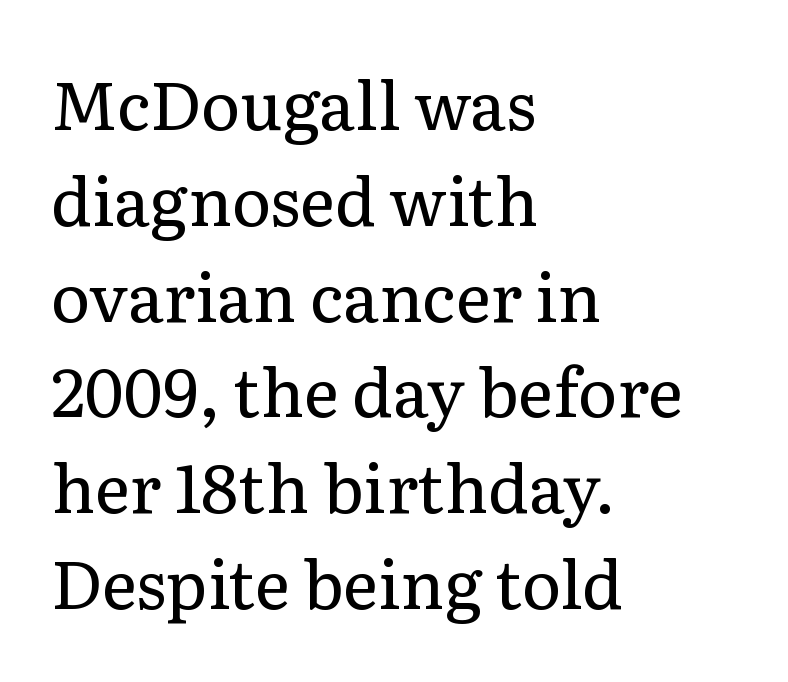
The image shows 67 px regular-weight serif type, upright; set left-aligned, normal line spacing (1.43x), normal letter spacing, not underlined; low stroke contrast and a medium x-height.
